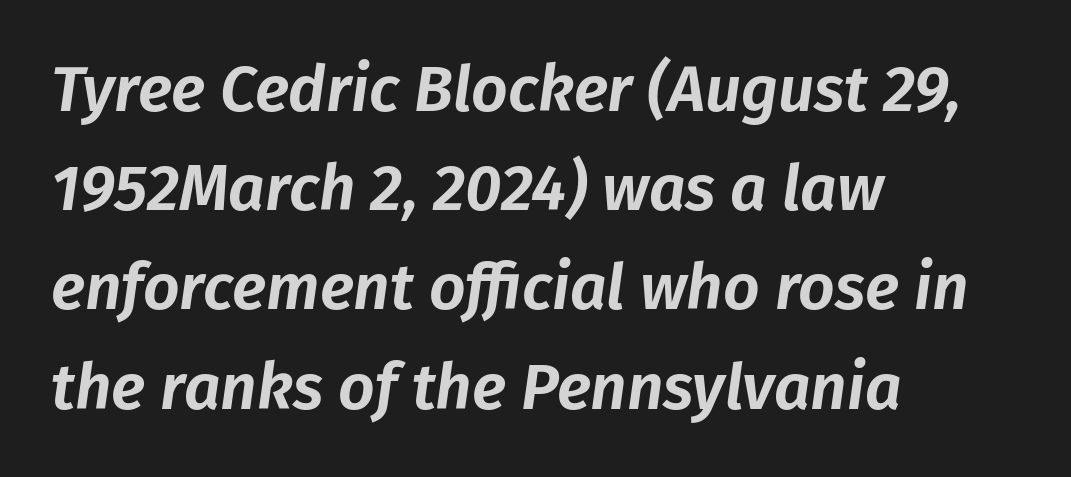
{"italic": "yes", "lean": "right", "slant_degrees": 8, "width": "normal", "stroke_contrast": "low", "x_height": "medium", "monospaced": "no", "underline": "no", "align": "left", "line_spacing": "normal", "line_spacing_ratio": 1.55, "letter_spacing": "normal", "letter_spacing_em": 0.0, "glyph_px": 64}
